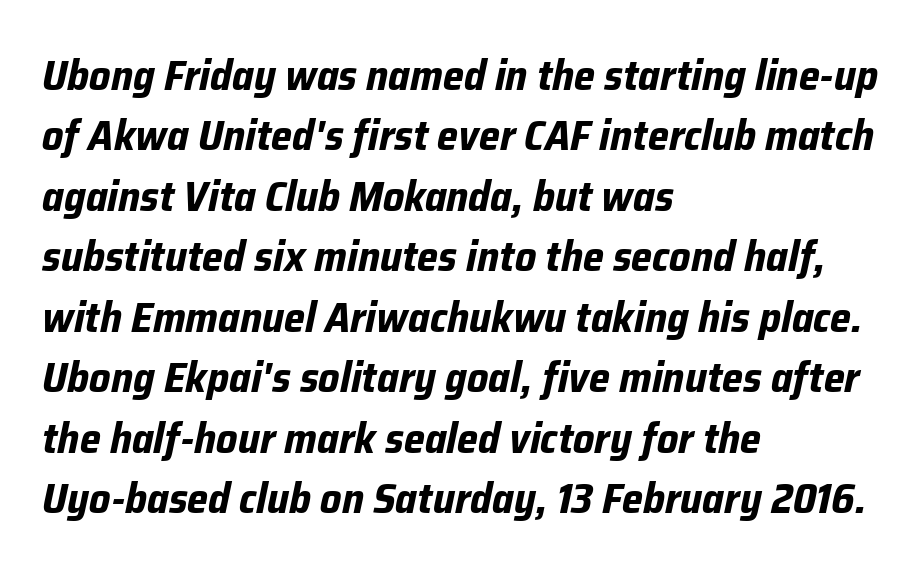
Q: Is the text bold? A: Yes.
Q: Is the text italic (slanted)? A: Yes, it leans right by about 12 degrees.
Q: Is the text underlined? A: No.
Q: How is the paragraph aligned? A: Left-aligned.
Q: Is the spacing between letters normal or unusually wide? A: Normal.
Q: Is the spacing between lines tight, normal or loose? A: Normal.
Q: Width (condensed, normal, or wide)? A: Normal.
Q: Stroke contrast? A: Low.
Q: x-height? A: Medium.
Q: Monospaced? A: No.
